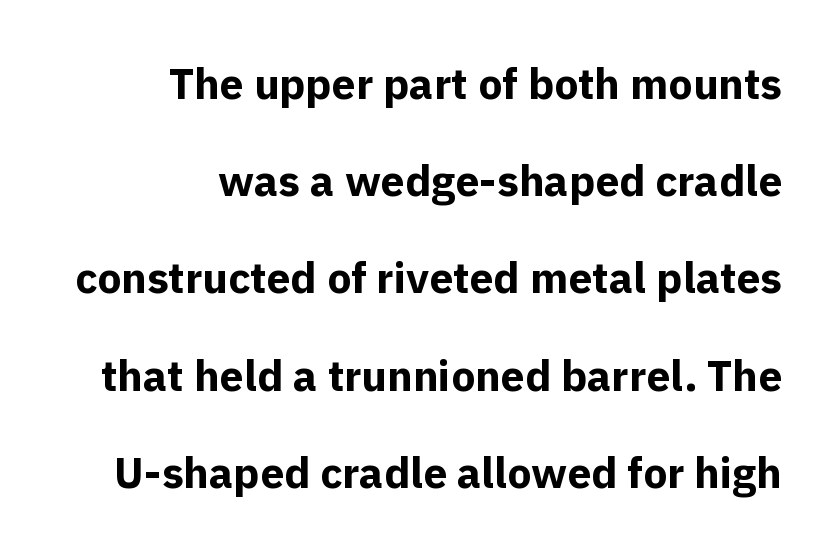
Q: Is the text bold? A: Yes.
Q: Is the text italic (slanted)? A: No, it is upright.
Q: Is the typeface a serif or a sans-serif typeface? A: Sans-serif.
Q: Is the text underlined? A: No.
Q: How is the paragraph aligned? A: Right-aligned.
Q: Is the spacing between letters normal or unusually wide? A: Normal.
Q: Is the spacing between lines tight, normal or loose? A: Loose.
Q: Width (condensed, normal, or wide)? A: Normal.
Q: x-height? A: Medium.
Q: Monospaced? A: No.
